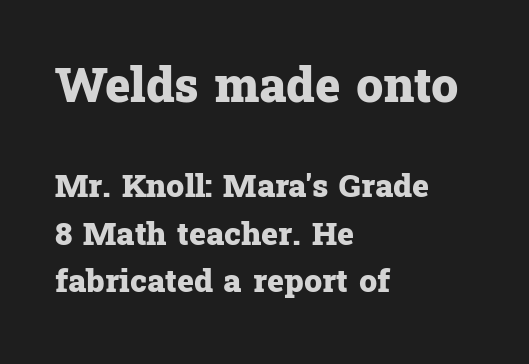
The area under the type is left untouched. Top chunk: large. Bottom chunk: small. Short note: letters normally spaced. You could not count columns in this text — the font is proportionally spaced. Line beginnings align vertically; line endings do not.
